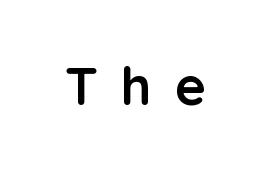
{"serif": "no", "italic": "no", "bold": "yes", "weight": "semibold", "width": "normal", "stroke_contrast": "low", "x_height": "medium", "monospaced": "no", "underline": "no", "letter_spacing": "wide", "letter_spacing_em": 0.43, "glyph_px": 53}
